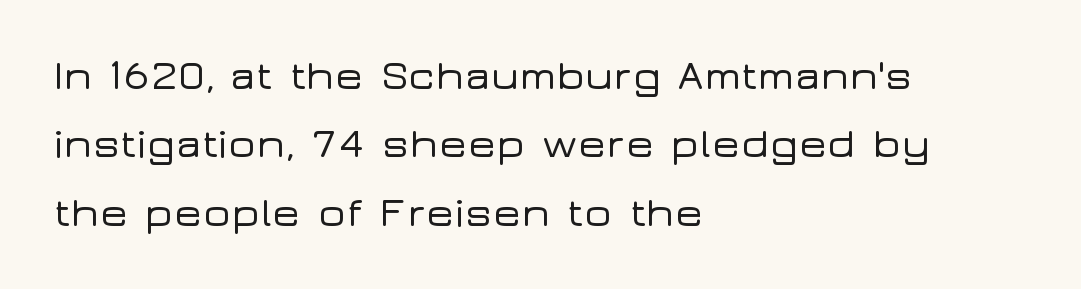
{"serif": "no", "italic": "no", "width": "wide", "stroke_contrast": "low", "x_height": "medium", "monospaced": "no", "underline": "no", "align": "left", "line_spacing": "normal", "line_spacing_ratio": 1.63, "letter_spacing": "normal", "letter_spacing_em": 0.0, "glyph_px": 42}
